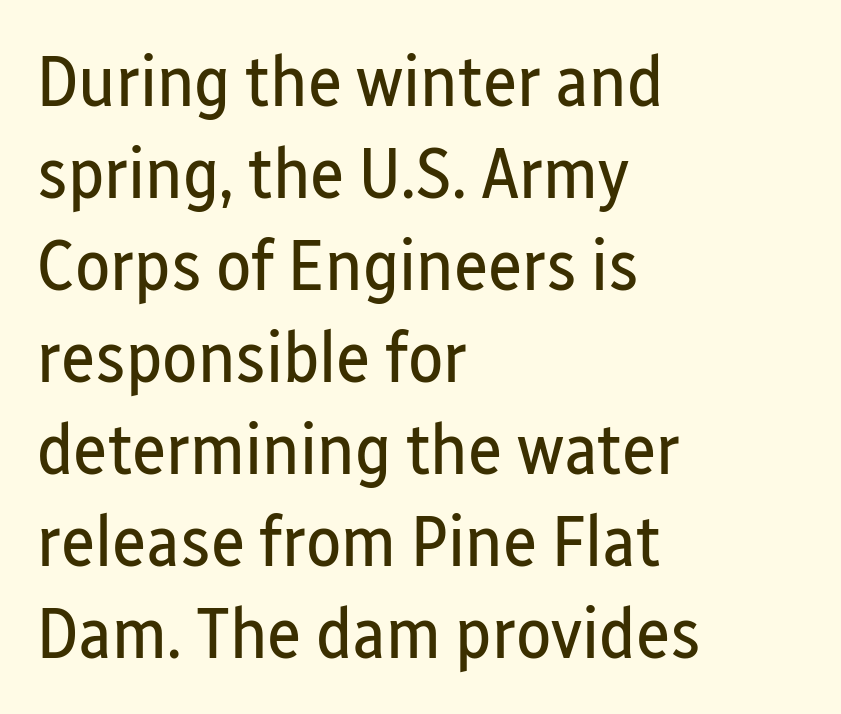
{"serif": "no", "italic": "no", "bold": "no", "weight": "regular", "width": "condensed", "stroke_contrast": "low", "x_height": "medium", "monospaced": "no", "underline": "no", "align": "left", "line_spacing": "normal", "line_spacing_ratio": 1.26, "letter_spacing": "normal", "letter_spacing_em": 0.0, "glyph_px": 73}
